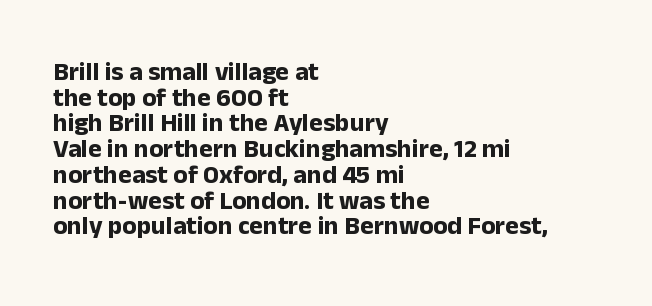
The image shows 26 px bold type, upright; set left-aligned, tight line spacing (0.99x), normal letter spacing, not underlined.
